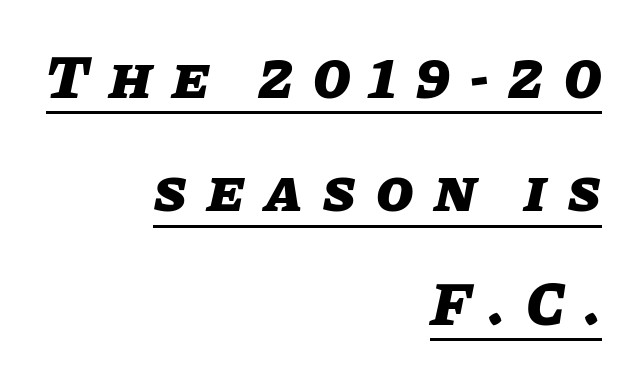
Q: Is the text bold? A: Yes.
Q: Is the text italic (slanted)? A: Yes, it leans right by about 11 degrees.
Q: Is the text underlined? A: Yes.
Q: How is the paragraph aligned? A: Right-aligned.
Q: Is the spacing between letters normal or unusually wide? A: Unusually wide.
Q: Width (condensed, normal, or wide)? A: Normal.
Q: Stroke contrast? A: Low.
Q: x-height? A: Large.
Q: Monospaced? A: No.
